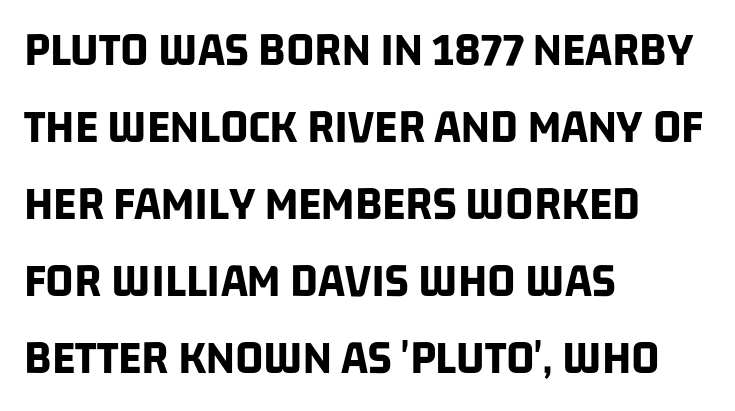
{"serif": "no", "bold": "yes", "weight": "bold", "width": "condensed", "stroke_contrast": "low", "x_height": "large", "monospaced": "no", "underline": "no", "align": "left", "line_spacing": "normal", "line_spacing_ratio": 1.57, "letter_spacing": "normal", "letter_spacing_em": 0.0, "glyph_px": 49}
